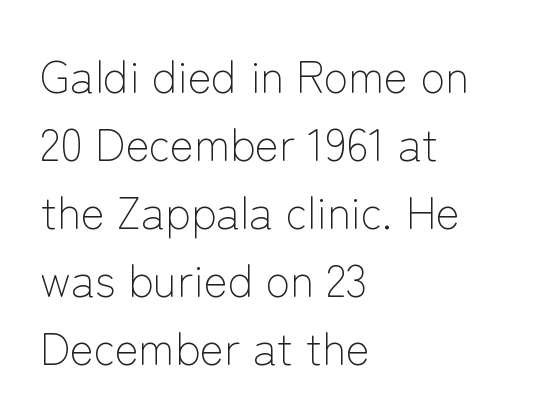
{"serif": "no", "italic": "no", "bold": "no", "weight": "light", "width": "normal", "stroke_contrast": "low", "x_height": "medium", "monospaced": "no", "underline": "no", "align": "left", "line_spacing": "normal", "line_spacing_ratio": 1.51, "letter_spacing": "normal", "letter_spacing_em": 0.0, "glyph_px": 45}
